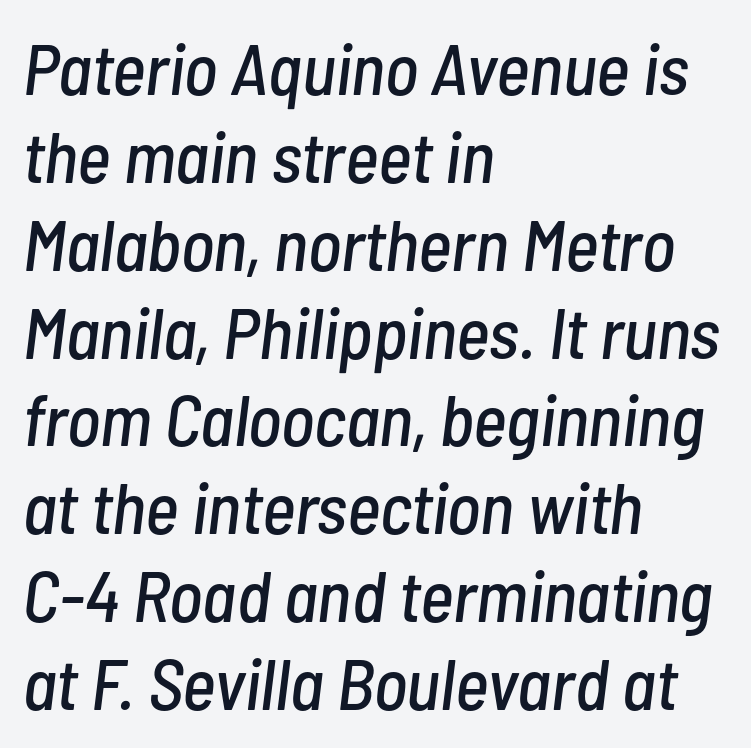
The image shows 72 px condensed type, italic (leaning right); set left-aligned, line spacing 1.22x, normal letter spacing, not underlined; low stroke contrast and a medium x-height.
